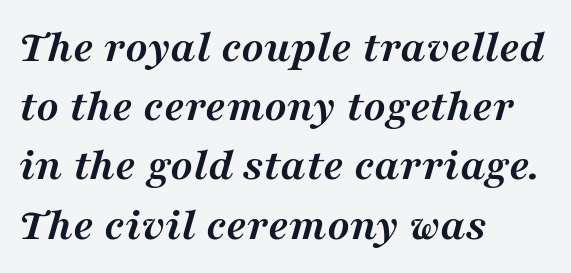
There's an unmistakable incline to the writing here. The rag falls on the right side of this text block. The passage shown is typed in a proportional face where columns would drift. Leading matches the norm, producing a regular column. Descenders hang freely into open space. The letterforms sit shoulder to shoulder at normal distance.
